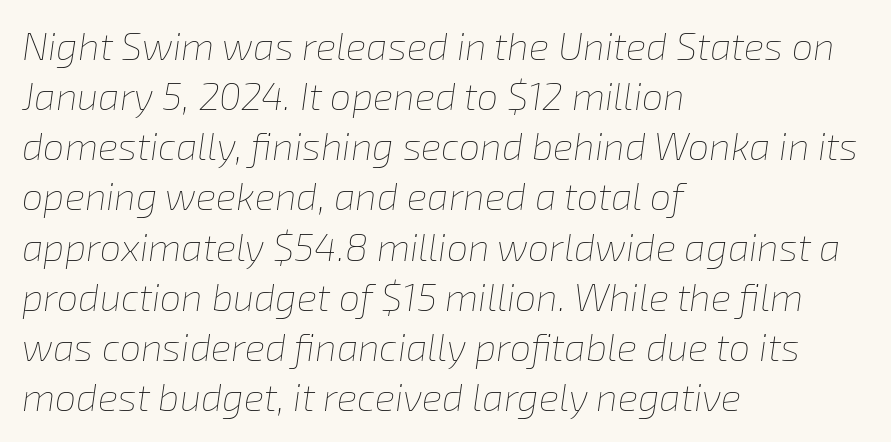
{"italic": "yes", "lean": "right", "slant_degrees": 8, "bold": "no", "weight": "thin", "width": "normal", "stroke_contrast": "low", "x_height": "medium", "monospaced": "no", "underline": "no", "align": "left", "line_spacing": "normal", "line_spacing_ratio": 1.32, "letter_spacing": "normal", "letter_spacing_em": 0.0, "glyph_px": 38}
